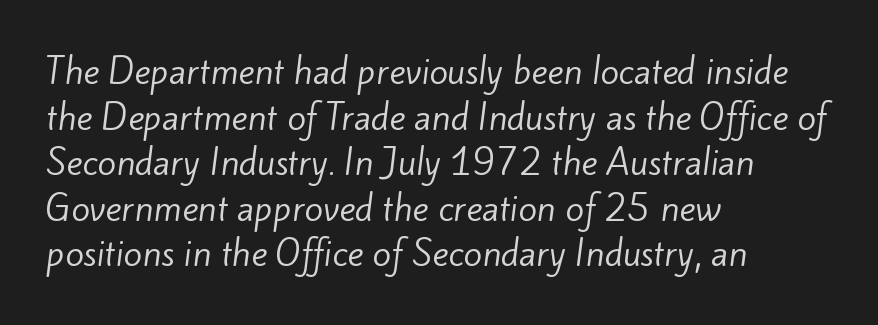
Q: Is the text bold? A: No.
Q: Is the typeface a serif or a sans-serif typeface? A: Sans-serif.
Q: Is the text underlined? A: No.
Q: How is the paragraph aligned? A: Left-aligned.
Q: Is the spacing between letters normal or unusually wide? A: Normal.
Q: Is the spacing between lines tight, normal or loose? A: Normal.
Q: Width (condensed, normal, or wide)? A: Normal.
Q: Stroke contrast? A: Low.
Q: x-height? A: Small.
Q: Monospaced? A: No.
